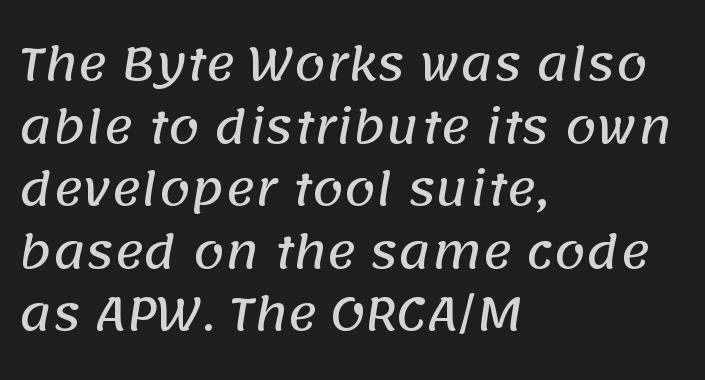
{"serif": "no", "width": "normal", "stroke_contrast": "low", "x_height": "large", "monospaced": "no", "underline": "no", "align": "left", "line_spacing": "normal", "line_spacing_ratio": 1.39, "letter_spacing": "normal", "letter_spacing_em": 0.0, "glyph_px": 45}
